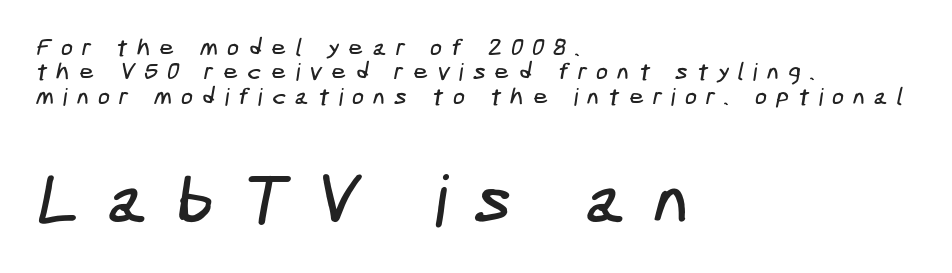
The image shows 71 px condensed sans-serif type; set left-aligned, tight line spacing (1.02x), unusually wide letter spacing (+0.37 em), not underlined; the second (bottom) block is 2.96x larger; low stroke contrast and a medium x-height.
